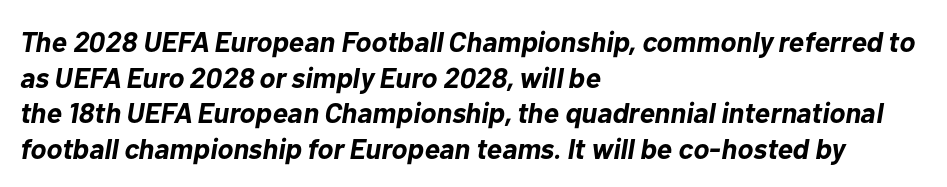
The image shows 29 px bold type, italic (leaning right); set left-aligned, line spacing 1.23x, normal letter spacing, not underlined; low stroke contrast and a medium x-height.
